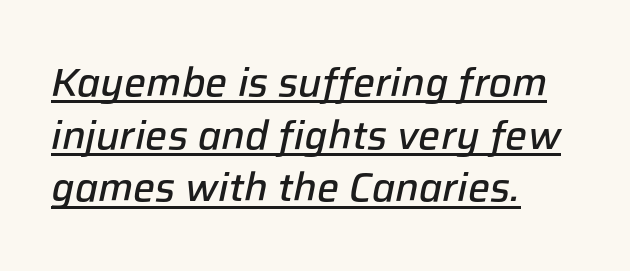
{"italic": "yes", "lean": "right", "slant_degrees": 12, "bold": "semi", "weight": "semibold", "width": "normal", "stroke_contrast": "low", "x_height": "medium", "monospaced": "no", "underline": "yes", "align": "left", "line_spacing": "normal", "line_spacing_ratio": 1.35, "letter_spacing": "normal", "letter_spacing_em": 0.0, "glyph_px": 39}
